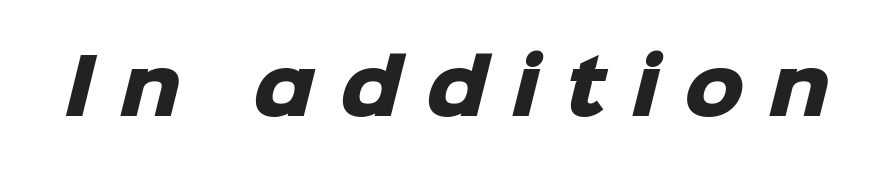
The tracking reads as deliberately expanded to a designer's eye. The face used here is proportionally spaced, like ordinary book or web type. The letters carry no serifs — their stems end cleanly without finishing strokes. The glyphs are unaccompanied by any horizontal stroke below them. Weight check: bold — yes, fully.
